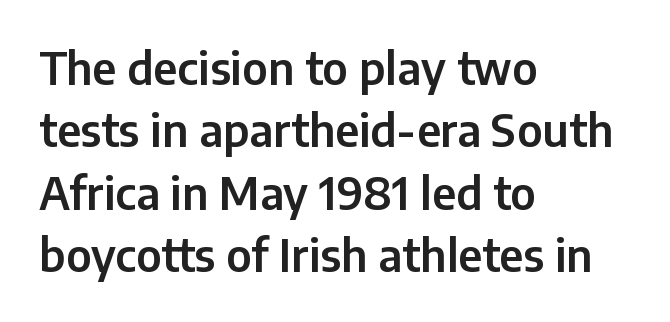
{"serif": "no", "italic": "no", "width": "normal", "stroke_contrast": "low", "x_height": "medium", "monospaced": "no", "underline": "no", "align": "left", "line_spacing": "normal", "line_spacing_ratio": 1.42, "letter_spacing": "normal", "letter_spacing_em": 0.0, "glyph_px": 44}
